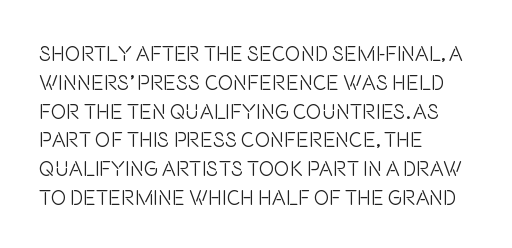
The image shows 21 px text type, upright; set left-aligned, normal line spacing (1.37x), normal letter spacing, not underlined.
